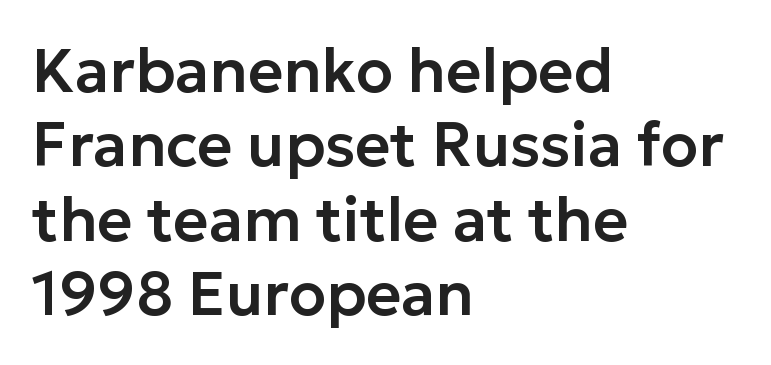
The image shows 61 px sans-serif type, upright; set left-aligned, line spacing 1.22x, normal letter spacing, not underlined; low stroke contrast and a medium x-height.
